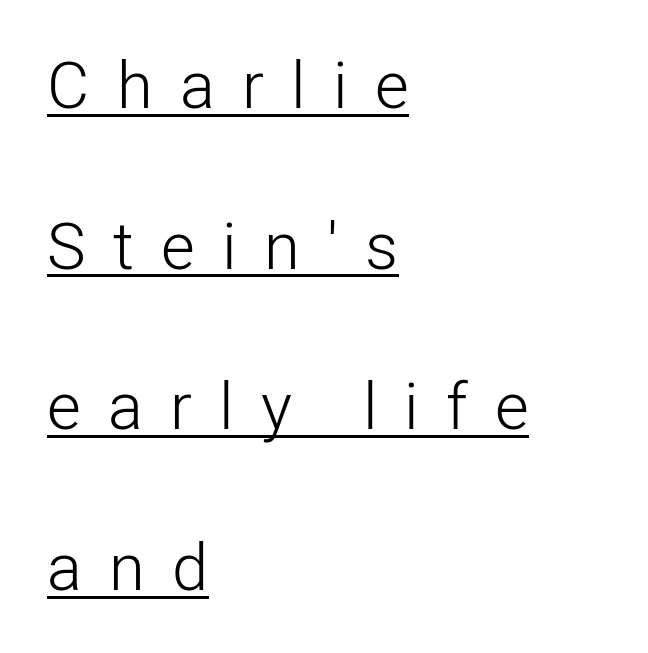
{"serif": "no", "italic": "no", "bold": "no", "weight": "light", "width": "normal", "stroke_contrast": "low", "x_height": "medium", "monospaced": "no", "underline": "yes", "align": "left", "line_spacing": "loose", "line_spacing_ratio": 2.47, "letter_spacing": "wide", "letter_spacing_em": 0.42, "glyph_px": 65}
